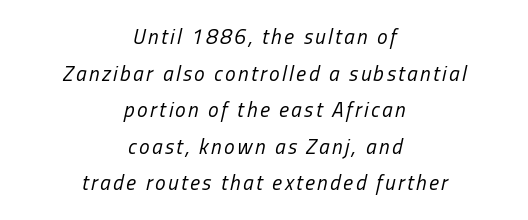
{"italic": "yes", "lean": "right", "slant_degrees": 13, "bold": "no", "underline": "no", "align": "center", "line_spacing_ratio": 1.74, "glyph_px": 21}
